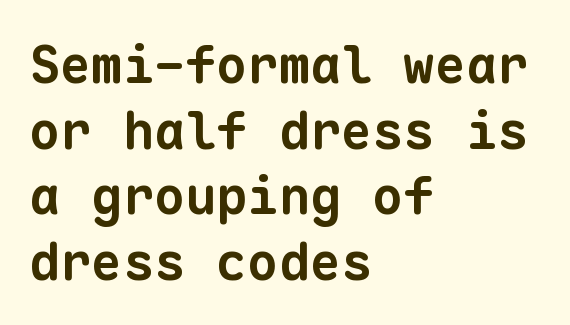
The image shows 52 px bold sans-serif type, monospaced; set left-aligned, normal line spacing (1.26x), normal letter spacing, not underlined; low stroke contrast and a medium x-height.
